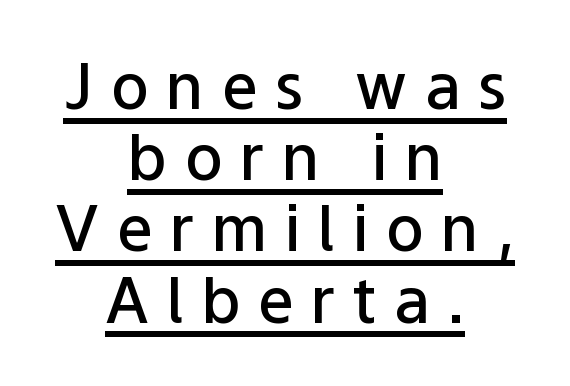
Q: Is the text bold? A: Semi-bold.
Q: Is the text italic (slanted)? A: No, it is upright.
Q: Is the typeface a serif or a sans-serif typeface? A: Sans-serif.
Q: Is the text underlined? A: Yes.
Q: How is the paragraph aligned? A: Centered.
Q: Is the spacing between letters normal or unusually wide? A: Unusually wide.
Q: Is the spacing between lines tight, normal or loose? A: Tight.
Q: Width (condensed, normal, or wide)? A: Normal.
Q: Stroke contrast? A: Low.
Q: x-height? A: Medium.
Q: Monospaced? A: No.
